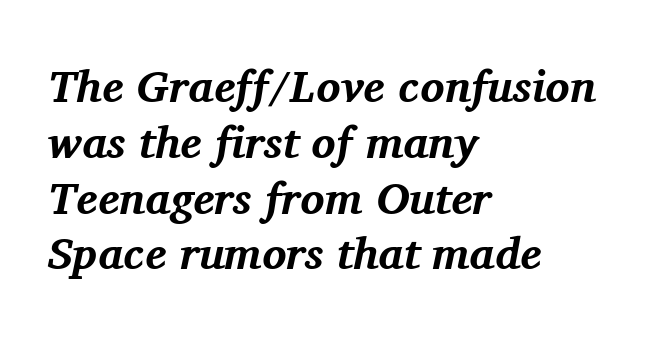
{"serif": "yes", "italic": "yes", "lean": "right", "slant_degrees": 11, "bold": "yes", "weight": "bold", "width": "normal", "stroke_contrast": "medium", "x_height": "medium", "monospaced": "no", "underline": "no", "align": "left", "line_spacing_ratio": 1.24, "letter_spacing": "normal", "letter_spacing_em": 0.0, "glyph_px": 45}
